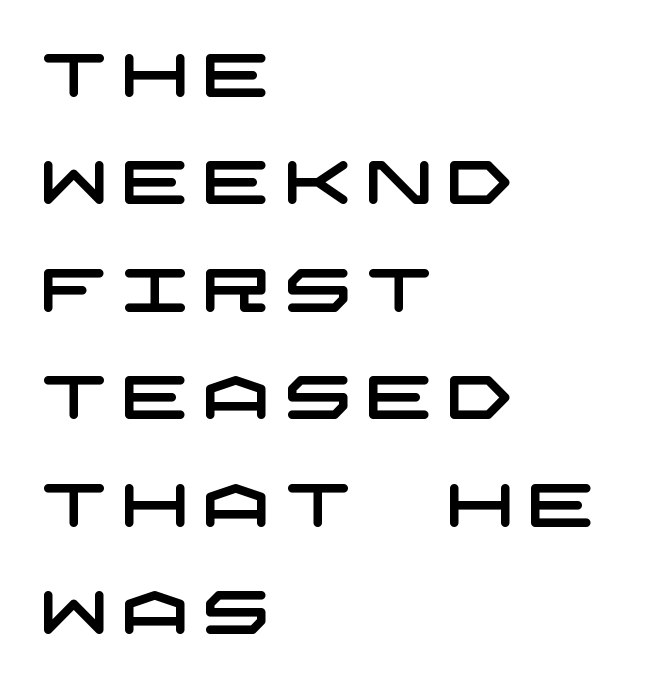
The image shows 60 px wide sans-serif type; set left-aligned, line spacing 1.79x, unusually wide letter spacing (+0.22 em), not underlined; low stroke contrast and a large x-height.
